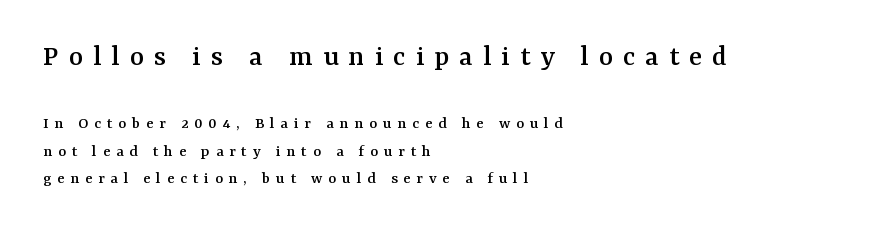
You could not count columns in this text — the font is proportionally spaced. Descenders hang freely into open space. Each word looks stretched out because of the extra space between its letters. Does the copy run flush right? No — it runs flush left. The rendering uses a moderate line-height, typical for paragraphs.
